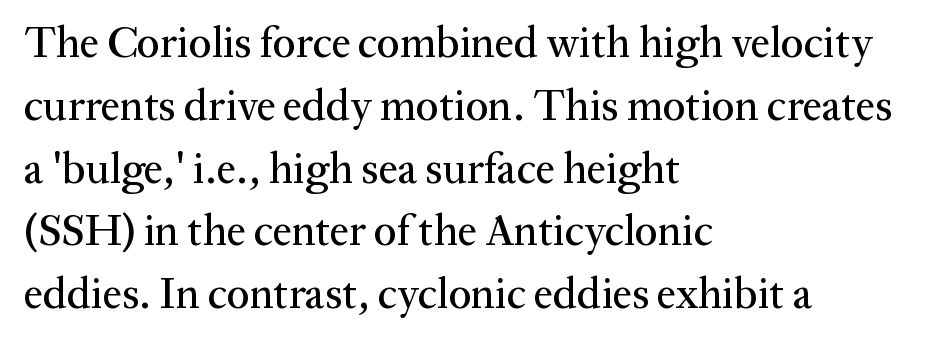
Q: Is the text italic (slanted)? A: No, it is upright.
Q: Is the typeface a serif or a sans-serif typeface? A: Serif.
Q: Is the text underlined? A: No.
Q: How is the paragraph aligned? A: Left-aligned.
Q: Is the spacing between letters normal or unusually wide? A: Normal.
Q: Is the spacing between lines tight, normal or loose? A: Normal.
Q: Width (condensed, normal, or wide)? A: Normal.
Q: Stroke contrast? A: Medium.
Q: x-height? A: Medium.
Q: Monospaced? A: No.
